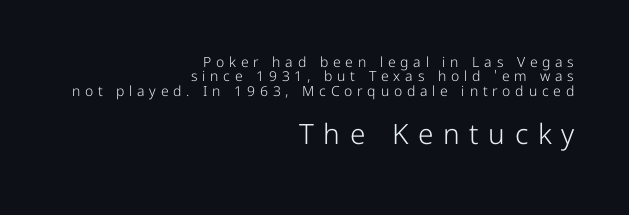
The image shows 28 px light sans-serif type, upright; set right-aligned, tight line spacing (1.03x), unusually wide letter spacing (+0.34 em), not underlined; the second (bottom) block is 2.0x larger; low stroke contrast and a medium x-height.
